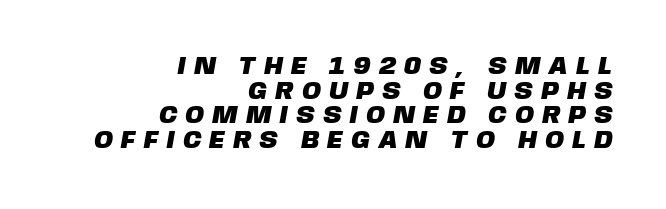
{"underline": "no", "align": "right", "line_spacing": "tight", "line_spacing_ratio": 0.99, "letter_spacing": "wide", "letter_spacing_em": 0.38, "glyph_px": 25}
